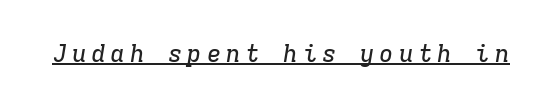
Q: Is the text italic (slanted)? A: Yes, it leans right by about 9 degrees.
Q: Is the text underlined? A: Yes.
Q: Is the spacing between letters normal or unusually wide? A: Unusually wide.
